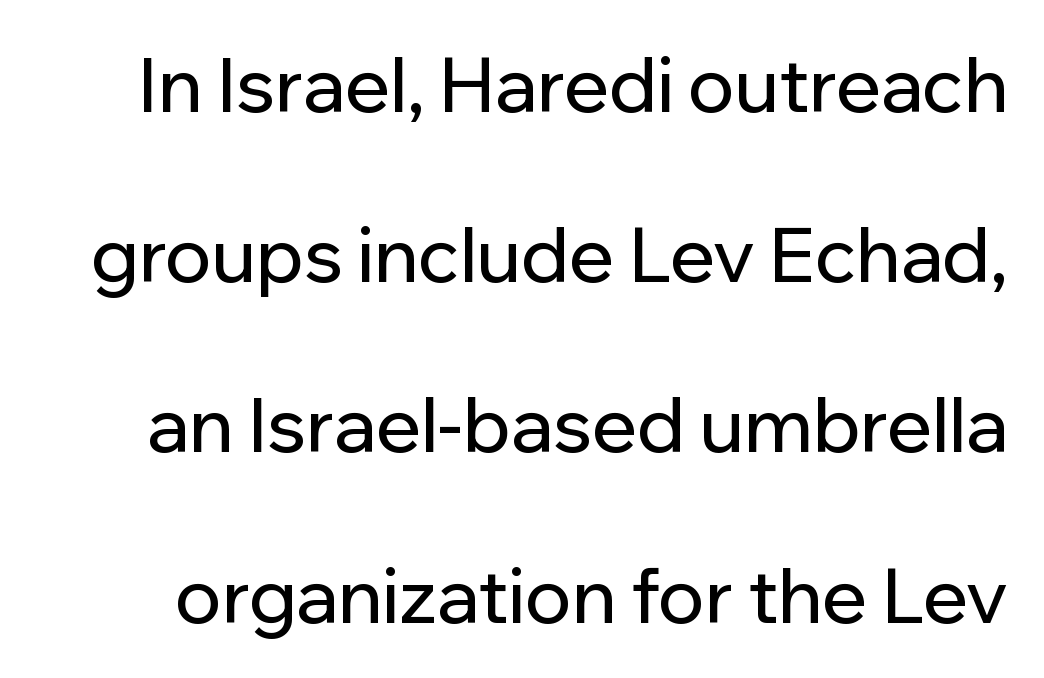
{"serif": "no", "italic": "no", "width": "normal", "stroke_contrast": "low", "x_height": "medium", "monospaced": "no", "underline": "no", "line_spacing": "loose", "line_spacing_ratio": 2.27, "letter_spacing": "normal", "letter_spacing_em": 0.0, "glyph_px": 75}
